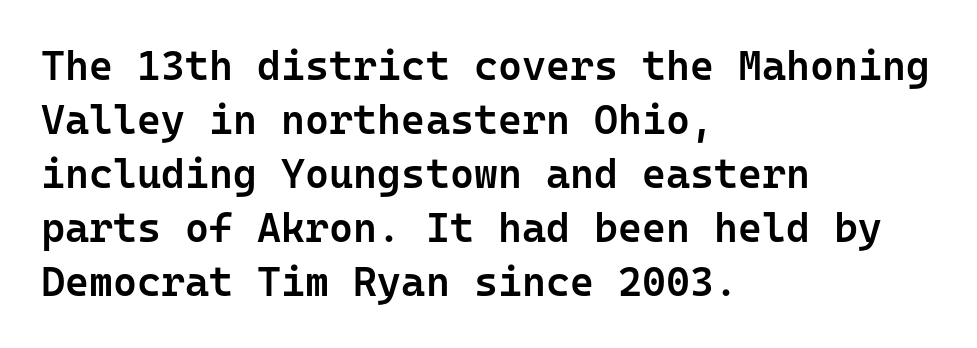
{"serif": "no", "italic": "no", "bold": "semi", "weight": "semibold", "width": "normal", "stroke_contrast": "low", "x_height": "medium", "monospaced": "yes", "underline": "no", "align": "left", "line_spacing": "normal", "line_spacing_ratio": 1.32, "letter_spacing": "normal", "letter_spacing_em": 0.0, "glyph_px": 41}
